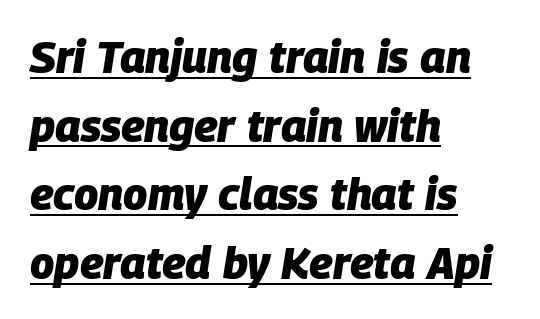
{"italic": "yes", "lean": "right", "slant_degrees": 9, "bold": "yes", "weight": "heavy", "width": "normal", "stroke_contrast": "low", "x_height": "large", "monospaced": "no", "underline": "yes", "align": "left", "line_spacing": "normal", "line_spacing_ratio": 1.56, "letter_spacing": "normal", "letter_spacing_em": 0.0, "glyph_px": 44}
